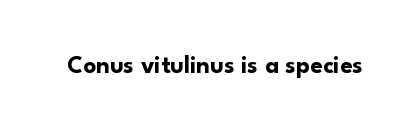
Q: Is the text bold? A: Yes.
Q: Is the text italic (slanted)? A: No, it is upright.
Q: Is the text underlined? A: No.
Q: Is the spacing between letters normal or unusually wide? A: Normal.
